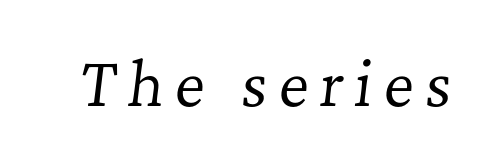
The image shows 59 px regular-weight serif type, italic (leaning right); set not underlined; low stroke contrast and a medium x-height.
